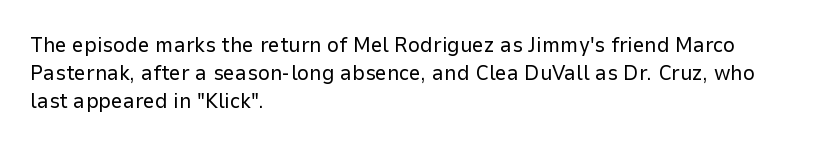
The image shows 21 px text type, upright; set left-aligned, normal line spacing (1.33x), normal letter spacing, not underlined.
